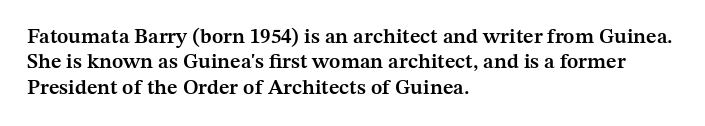
The image shows 21 px text type, upright; set left-aligned, line spacing 1.21x, normal letter spacing, not underlined.
